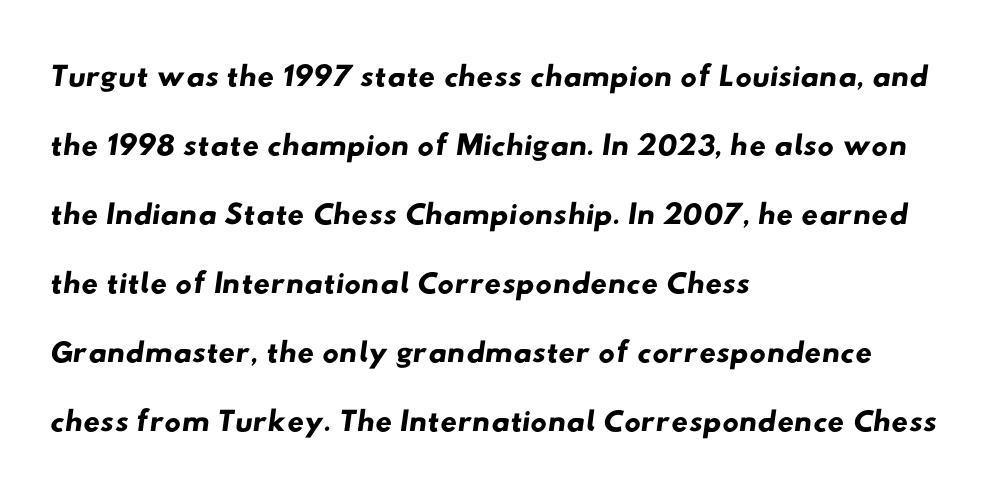
The image shows 46 px wide sans-serif type; set left-aligned, normal line spacing (1.5x), normal letter spacing, not underlined; low stroke contrast and a small x-height.
